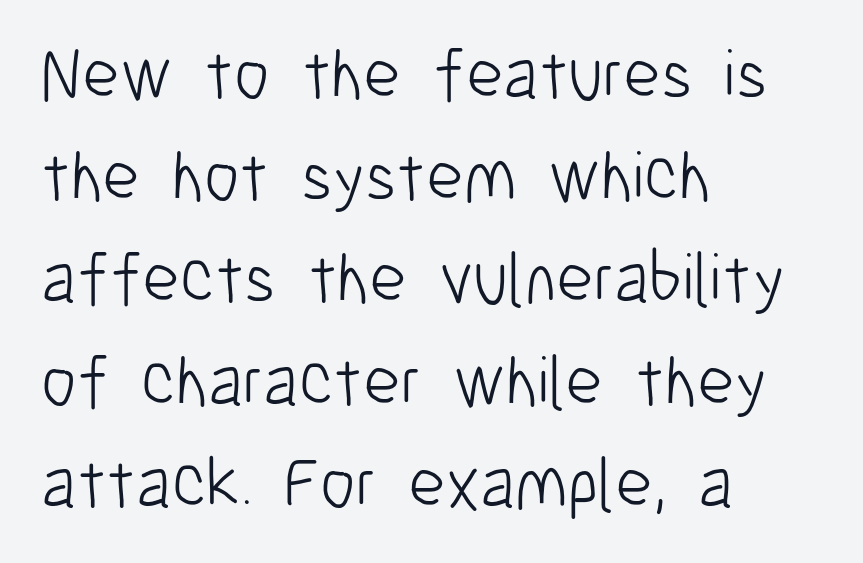
{"serif": "no", "italic": "no", "bold": "no", "weight": "light", "width": "condensed", "stroke_contrast": "low", "x_height": "medium", "monospaced": "no", "underline": "no", "align": "left", "line_spacing": "normal", "line_spacing_ratio": 1.44, "letter_spacing": "normal", "letter_spacing_em": 0.0, "glyph_px": 71}
